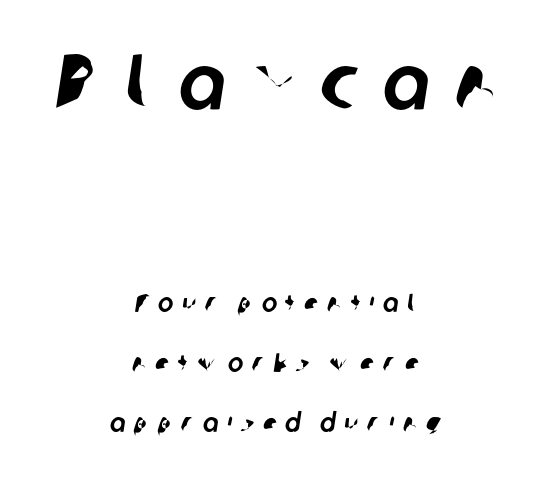
The image shows 78 px sans-serif type; set centered, loose line spacing (2.31x), unusually wide letter spacing (+0.33 em), not underlined; the first (top) block is 3.0x larger; low stroke contrast and a medium x-height.
